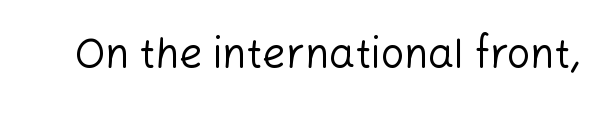
Q: Is the text bold? A: No.
Q: Is the text italic (slanted)? A: No, it is upright.
Q: Is the typeface a serif or a sans-serif typeface? A: Sans-serif.
Q: Is the text underlined? A: No.
Q: Is the spacing between letters normal or unusually wide? A: Normal.
Q: Width (condensed, normal, or wide)? A: Normal.
Q: Stroke contrast? A: Low.
Q: x-height? A: Medium.
Q: Monospaced? A: No.
